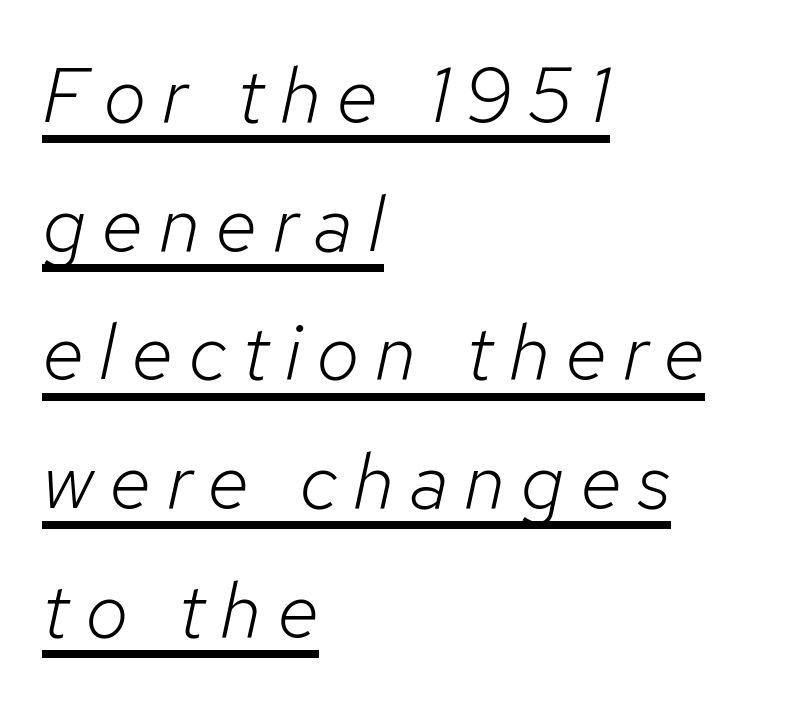
Bold? No — there's no thickening of the strokes. Glance below the letters and you will spot a drawn line. This sample keeps an unexceptional amount of space between lines. The type is letterspaced generously, with wide tracking. A typesetter would call this proportional, since set widths differ per character.
